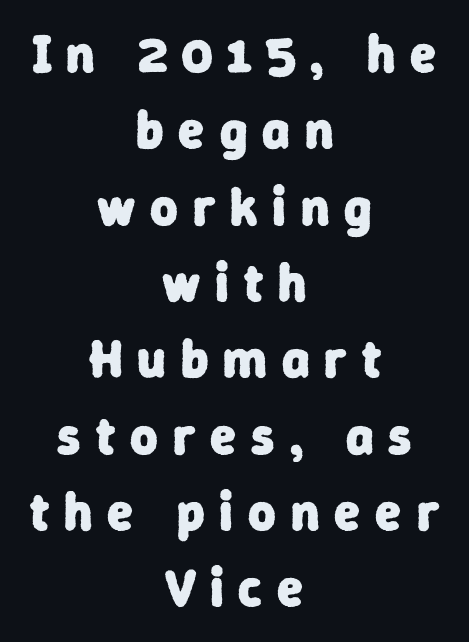
{"serif": "no", "bold": "yes", "weight": "heavy", "width": "normal", "stroke_contrast": "low", "x_height": "medium", "monospaced": "no", "underline": "no", "align": "center", "line_spacing": "normal", "line_spacing_ratio": 1.44, "letter_spacing": "wide", "letter_spacing_em": 0.28, "glyph_px": 53}
